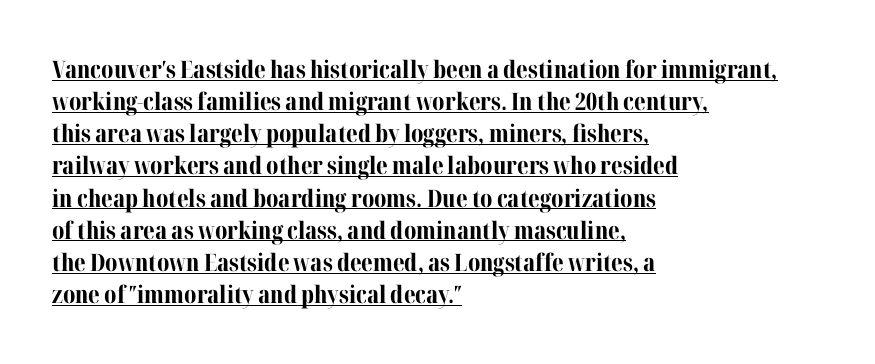
{"italic": "no", "bold": "yes", "underline": "yes", "align": "left", "line_spacing": "normal", "line_spacing_ratio": 1.34, "letter_spacing": "normal", "letter_spacing_em": 0.0, "glyph_px": 24}
